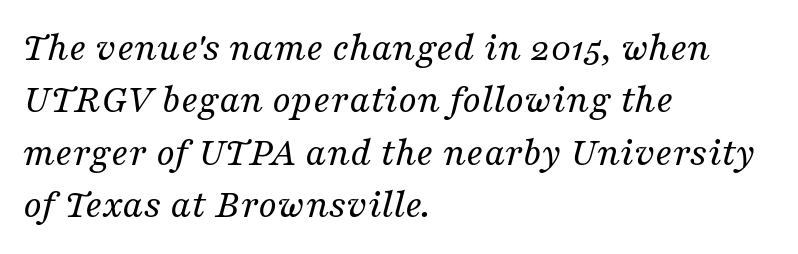
Q: Is the text bold? A: No.
Q: Is the text italic (slanted)? A: Yes, it leans right by about 16 degrees.
Q: Is the typeface a serif or a sans-serif typeface? A: Serif.
Q: Is the text underlined? A: No.
Q: How is the paragraph aligned? A: Left-aligned.
Q: Is the spacing between letters normal or unusually wide? A: Normal.
Q: Is the spacing between lines tight, normal or loose? A: Normal.
Q: Width (condensed, normal, or wide)? A: Normal.
Q: Stroke contrast? A: Medium.
Q: x-height? A: Medium.
Q: Monospaced? A: No.
